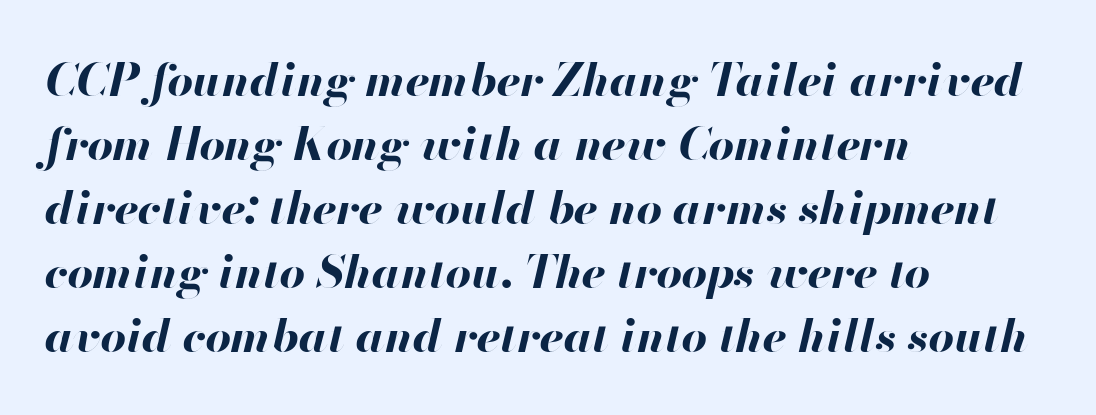
{"italic": "yes", "lean": "right", "slant_degrees": 13, "bold": "yes", "weight": "bold", "width": "normal", "stroke_contrast": "high", "x_height": "small", "monospaced": "no", "underline": "no", "align": "left", "line_spacing": "normal", "line_spacing_ratio": 1.42, "letter_spacing": "normal", "letter_spacing_em": 0.0, "glyph_px": 45}
